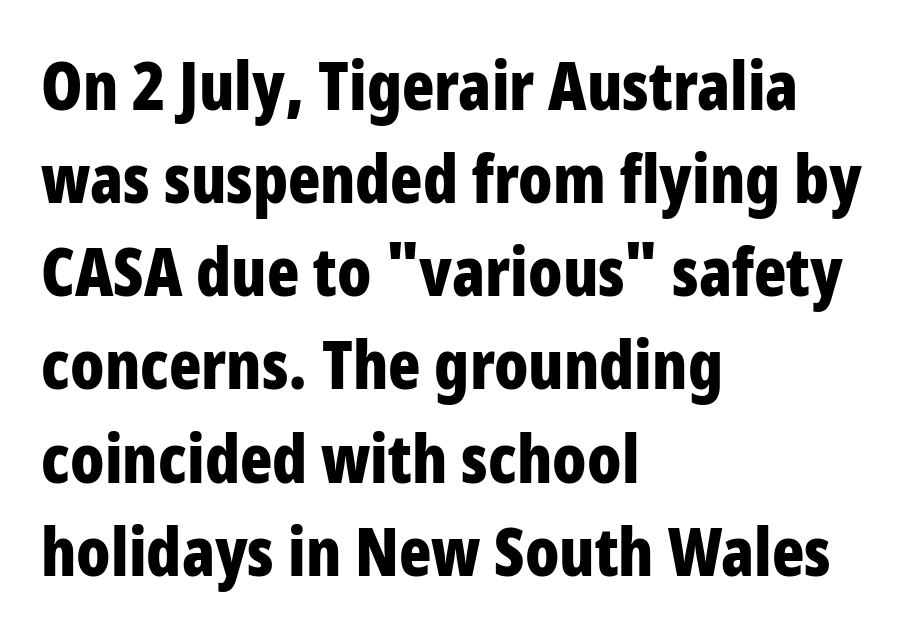
I'd describe the lettering as bold — thick and assertive. The words here are not underlined. To sum up the face: it is a sans, with no serifs. The rendering uses natural spacing where letterforms have individual widths. The letters sit at their default tracking, neither squeezed nor spread. Regarding leading, the lines here are spaced in the standard way.
